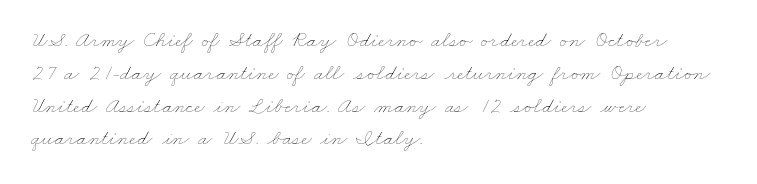
Q: Is the text bold? A: No.
Q: Is the text underlined? A: No.
Q: How is the paragraph aligned? A: Left-aligned.
Q: Is the spacing between letters normal or unusually wide? A: Normal.
Q: Is the spacing between lines tight, normal or loose? A: Normal.
